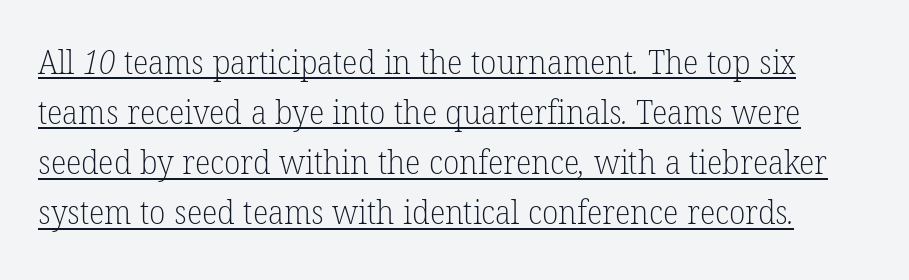
The image shows 33 px light serif type; set normal line spacing (1.52x), normal letter spacing, underlined; low stroke contrast and a medium x-height.
